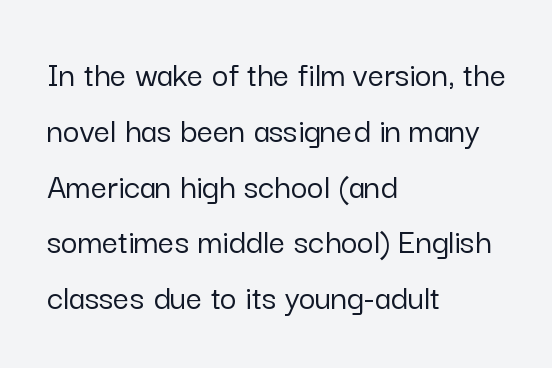
{"serif": "no", "italic": "no", "width": "normal", "stroke_contrast": "low", "x_height": "medium", "monospaced": "no", "underline": "no", "align": "left", "line_spacing": "normal", "line_spacing_ratio": 1.55, "letter_spacing": "normal", "letter_spacing_em": 0.0, "glyph_px": 36}
